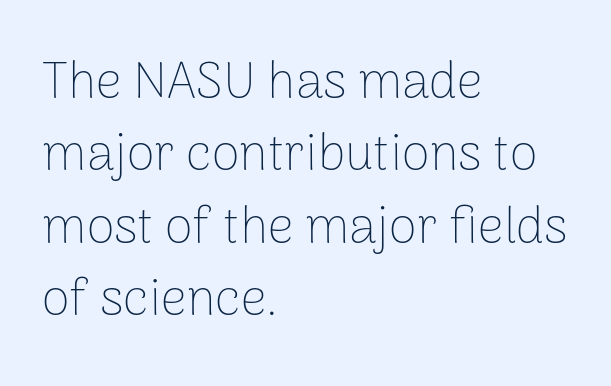
Q: Is the text bold? A: No.
Q: Is the text italic (slanted)? A: No, it is upright.
Q: Is the typeface a serif or a sans-serif typeface? A: Sans-serif.
Q: Is the text underlined? A: No.
Q: How is the paragraph aligned? A: Left-aligned.
Q: Is the spacing between letters normal or unusually wide? A: Normal.
Q: Is the spacing between lines tight, normal or loose? A: Normal.
Q: Width (condensed, normal, or wide)? A: Normal.
Q: Stroke contrast? A: Low.
Q: x-height? A: Medium.
Q: Monospaced? A: No.
